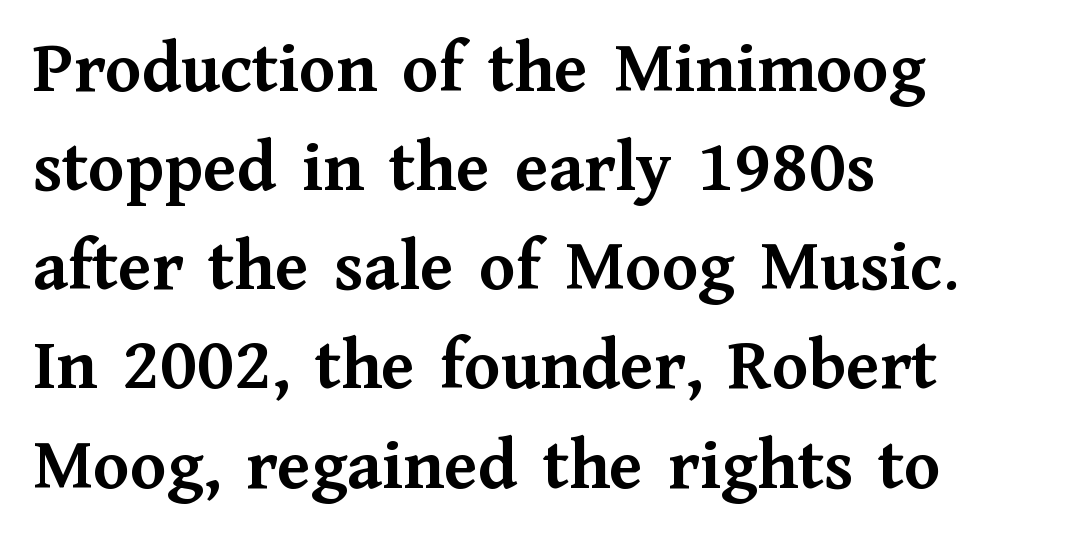
{"serif": "yes", "italic": "no", "bold": "yes", "weight": "semibold", "width": "normal", "stroke_contrast": "medium", "x_height": "medium", "monospaced": "no", "underline": "no", "align": "left", "line_spacing": "normal", "line_spacing_ratio": 1.34, "letter_spacing": "normal", "letter_spacing_em": 0.0, "glyph_px": 74}
